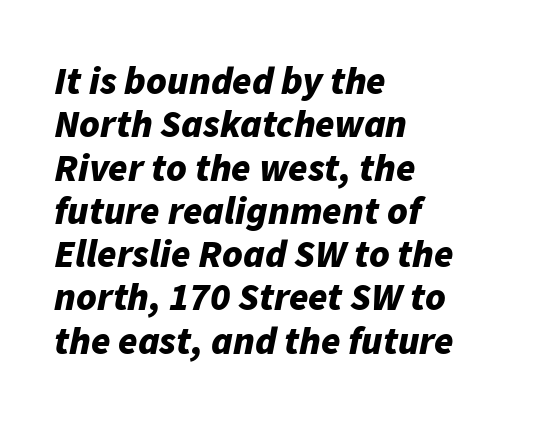
{"italic": "yes", "lean": "right", "slant_degrees": 11, "bold": "yes", "weight": "bold", "width": "normal", "stroke_contrast": "low", "x_height": "medium", "monospaced": "no", "underline": "no", "align": "left", "line_spacing": "tight", "line_spacing_ratio": 1.11, "letter_spacing": "normal", "letter_spacing_em": 0.0, "glyph_px": 39}
